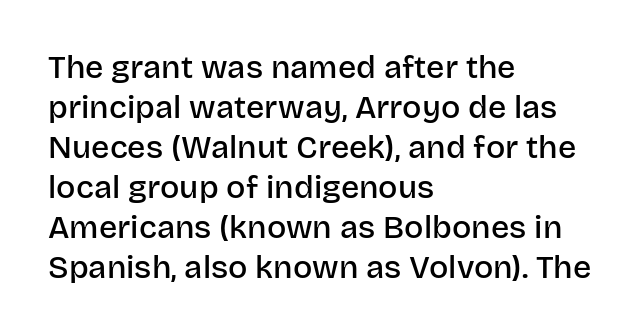
{"serif": "no", "italic": "no", "bold": "semi", "weight": "semibold", "width": "normal", "stroke_contrast": "low", "x_height": "large", "monospaced": "no", "underline": "no", "align": "left", "line_spacing": "normal", "line_spacing_ratio": 1.25, "letter_spacing": "normal", "letter_spacing_em": 0.0, "glyph_px": 32}
